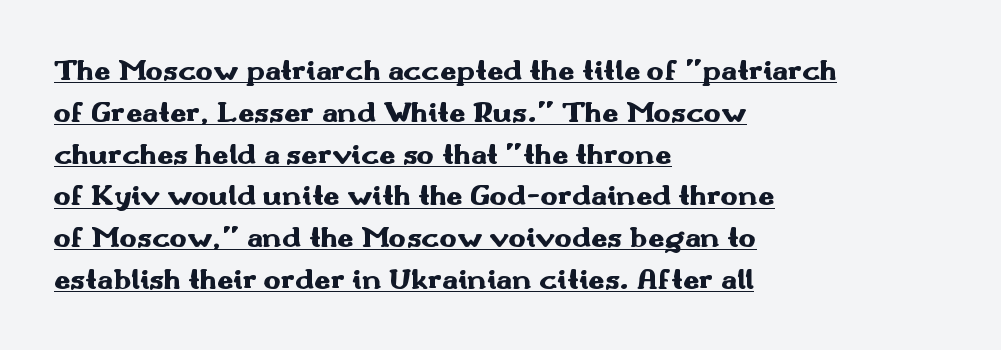
Q: Is the text bold? A: Yes.
Q: Is the text italic (slanted)? A: No, it is upright.
Q: Is the typeface a serif or a sans-serif typeface? A: Sans-serif.
Q: Is the text underlined? A: Yes.
Q: How is the paragraph aligned? A: Left-aligned.
Q: Is the spacing between letters normal or unusually wide? A: Normal.
Q: Is the spacing between lines tight, normal or loose? A: Normal.
Q: Width (condensed, normal, or wide)? A: Wide.
Q: Stroke contrast? A: Medium.
Q: x-height? A: Small.
Q: Monospaced? A: No.
